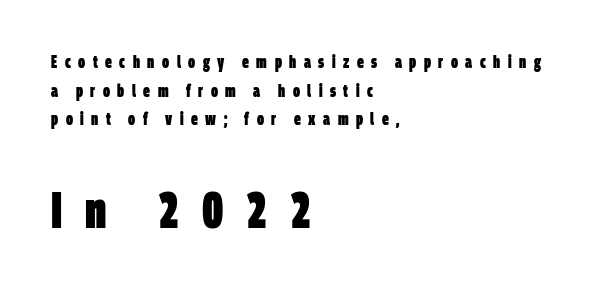
Tracking here is generous; glyphs stand well apart from one another. The baseline area is clear. The lines in this sample share a left origin and differ only in where they stop. The block sitting lower on the canvas is the one with enlarged characters. Varying glyph widths throughout — classic text-font behaviour. On the weight axis this lands at bold, roughly 700.
